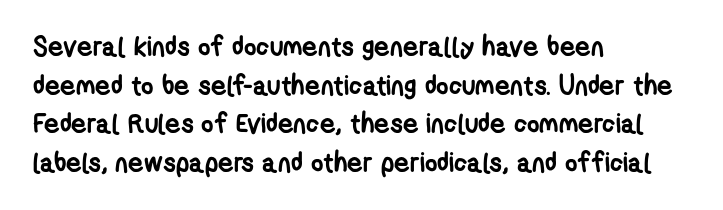
Q: Is the text bold? A: Yes.
Q: Is the text underlined? A: No.
Q: How is the paragraph aligned? A: Left-aligned.
Q: Is the spacing between letters normal or unusually wide? A: Normal.
Q: Is the spacing between lines tight, normal or loose? A: Normal.
